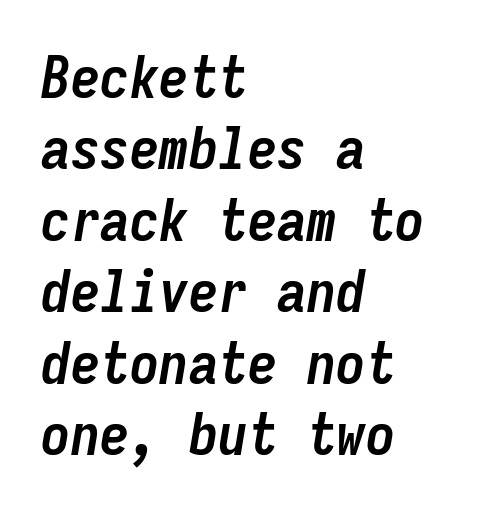
Strokes here are thick enough to call this a true bold. You could call the tracking neutral — neither tight nor loose. Spacing verdict: monospaced, one width for all characters. Honestly, there is no underline to notice here at all. The whole block is typeset with a tilt. The typesetter chose a ragged-right arrangement here.
